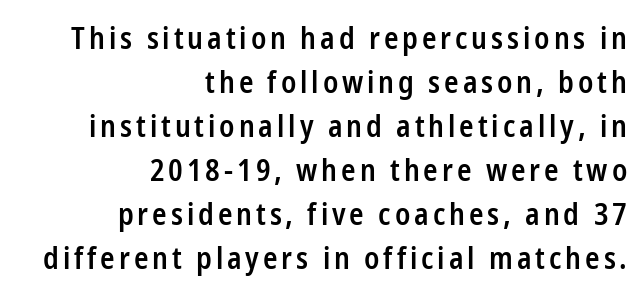
The image shows 30 px semibold, condensed sans-serif type, upright; set right-aligned, normal line spacing (1.47x), not underlined; low stroke contrast and a medium x-height.
